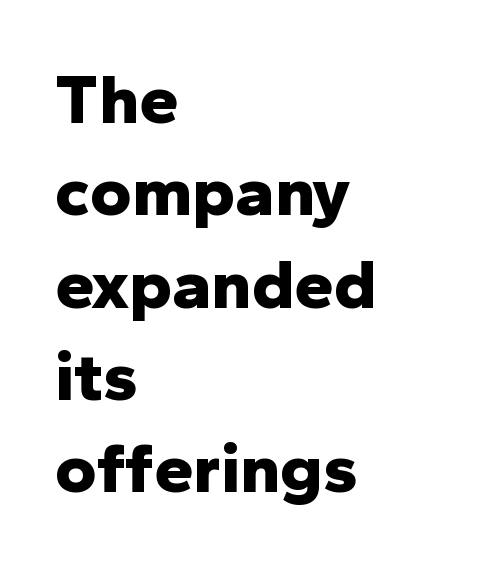
The image shows 71 px bold sans-serif type, upright; set left-aligned, normal line spacing (1.3x), normal letter spacing, not underlined; low stroke contrast and a medium x-height.
